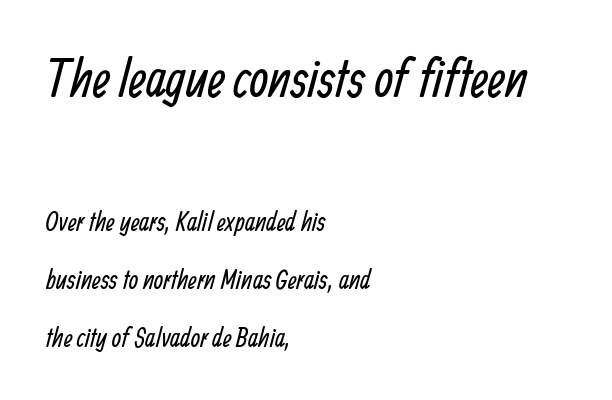
Reading down the block, your eye returns to a fixed left position each line. Note: no serifs on the glyphs. Vertical stems look standard width or narrower in stroke. The foot of each line stays bare and open. Short note: letters normally spaced.
